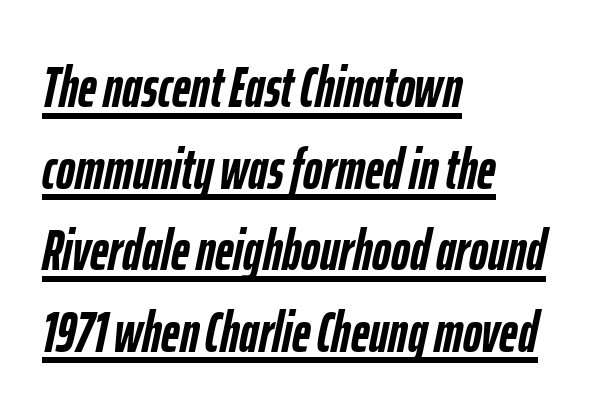
Q: Is the text bold? A: Yes.
Q: Is the text italic (slanted)? A: Yes, it leans right by about 12 degrees.
Q: Is the text underlined? A: Yes.
Q: How is the paragraph aligned? A: Left-aligned.
Q: Is the spacing between letters normal or unusually wide? A: Normal.
Q: Is the spacing between lines tight, normal or loose? A: Normal.
Q: Width (condensed, normal, or wide)? A: Condensed.
Q: Stroke contrast? A: Low.
Q: x-height? A: Medium.
Q: Monospaced? A: No.
